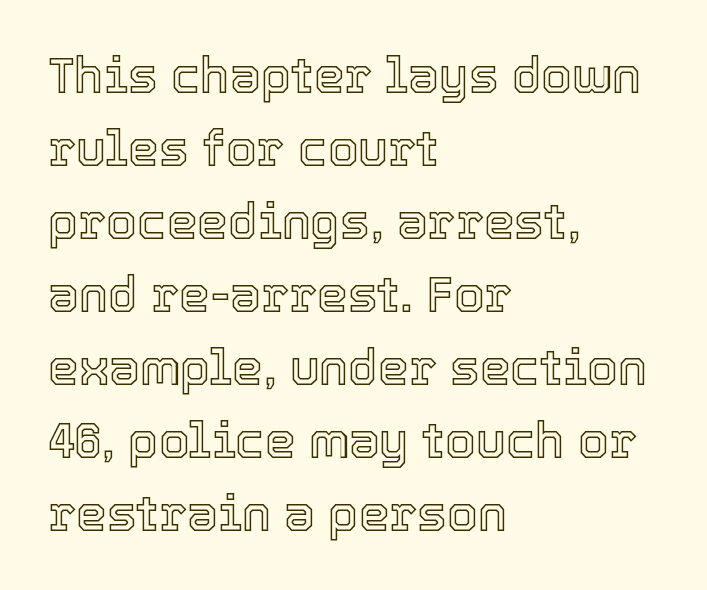
The passage shown is typed in a proportional face where columns would drift. Quick note: interline space is typical. In CSS terms this would be text-align: left. Short note: letters normally spaced. Beneath every word, the page is bare. In terms of posture, this sample is upright.
